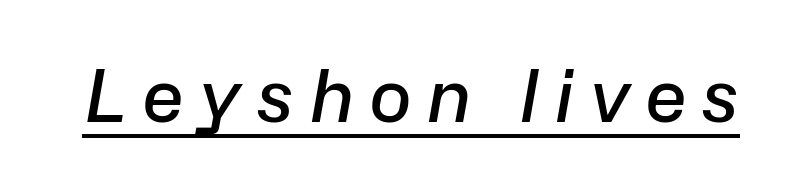
{"italic": "yes", "lean": "right", "slant_degrees": 10, "bold": "semi", "weight": "semibold", "width": "normal", "stroke_contrast": "low", "x_height": "medium", "monospaced": "no", "underline": "yes", "letter_spacing": "wide", "letter_spacing_em": 0.2, "glyph_px": 72}
